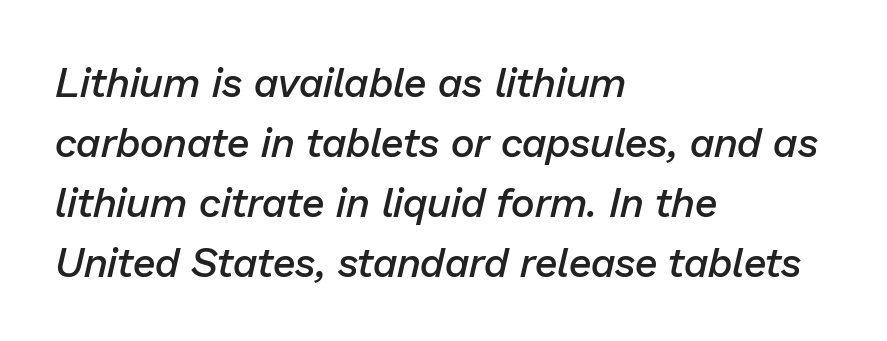
{"italic": "yes", "lean": "right", "slant_degrees": 13, "bold": "semi", "weight": "semibold", "width": "normal", "stroke_contrast": "low", "x_height": "medium", "monospaced": "no", "underline": "no", "align": "left", "line_spacing": "normal", "line_spacing_ratio": 1.46, "letter_spacing": "normal", "letter_spacing_em": 0.0, "glyph_px": 41}
